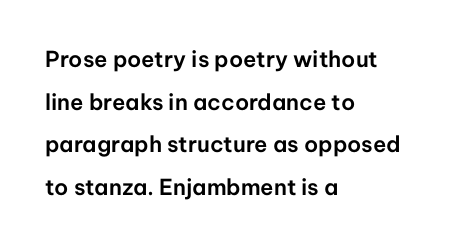
The image shows 22 px text type, upright; set left-aligned, loose line spacing (1.94x), normal letter spacing, not underlined.
